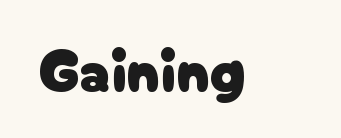
Q: Is the text italic (slanted)? A: No, it is upright.
Q: Is the typeface a serif or a sans-serif typeface? A: Sans-serif.
Q: Is the text underlined? A: No.
Q: Is the spacing between letters normal or unusually wide? A: Normal.
Q: Width (condensed, normal, or wide)? A: Normal.
Q: Stroke contrast? A: Low.
Q: x-height? A: Medium.
Q: Monospaced? A: No.
